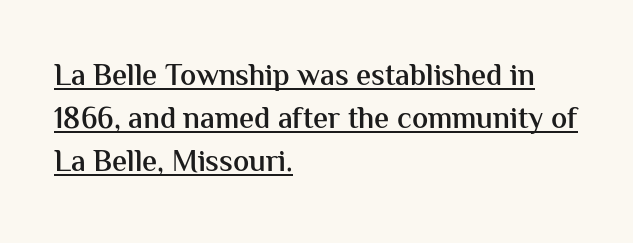
Q: Is the text bold? A: Semi-bold.
Q: Is the text italic (slanted)? A: No, it is upright.
Q: Is the typeface a serif or a sans-serif typeface? A: Sans-serif.
Q: Is the text underlined? A: Yes.
Q: How is the paragraph aligned? A: Left-aligned.
Q: Is the spacing between letters normal or unusually wide? A: Normal.
Q: Is the spacing between lines tight, normal or loose? A: Normal.
Q: Width (condensed, normal, or wide)? A: Normal.
Q: Stroke contrast? A: Medium.
Q: x-height? A: Medium.
Q: Monospaced? A: No.
